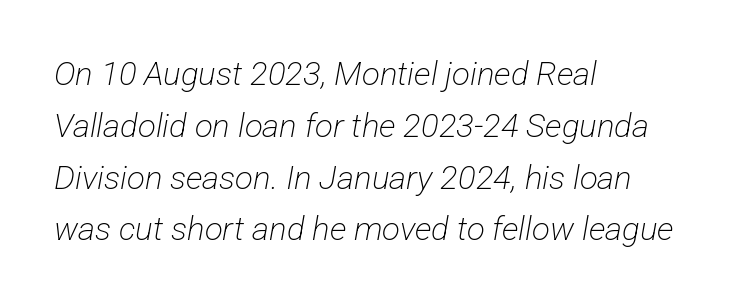
The setting favours the left margin, as ordinary paragraphs usually do. Nobody touched the tracking dial on this one. Decoration check: the copy has no underline. The rendering uses natural spacing where letterforms have individual widths.
